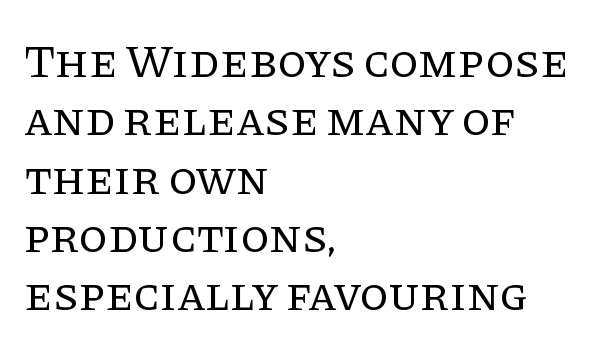
Proportional: the letters do not fall into vertical columns. Honestly, the letter spacing is just normal — you wouldn't notice it. Short and long lines alike share a common starting point at left. Check where the strokes stop: tiny serifs finish them off. These lines were composed using upright roman letters. Stems and bowls with no extra thickness — not bold.
